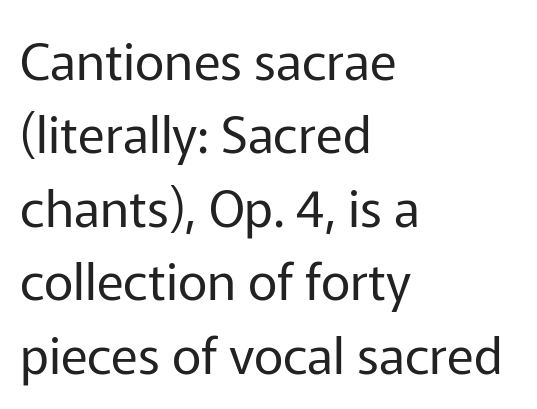
Q: Is the text bold? A: No.
Q: Is the text italic (slanted)? A: No, it is upright.
Q: Is the typeface a serif or a sans-serif typeface? A: Sans-serif.
Q: Is the text underlined? A: No.
Q: How is the paragraph aligned? A: Left-aligned.
Q: Is the spacing between letters normal or unusually wide? A: Normal.
Q: Is the spacing between lines tight, normal or loose? A: Normal.
Q: Width (condensed, normal, or wide)? A: Normal.
Q: Stroke contrast? A: Low.
Q: x-height? A: Medium.
Q: Monospaced? A: No.
